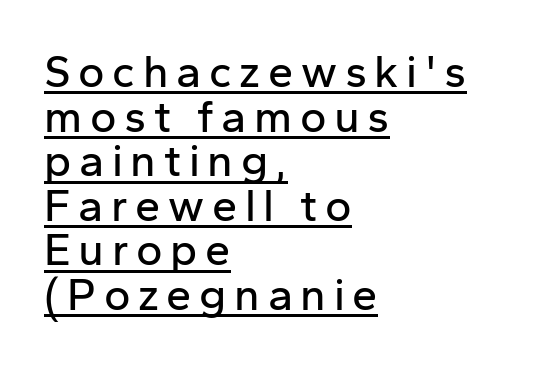
Q: Is the text italic (slanted)? A: No, it is upright.
Q: Is the typeface a serif or a sans-serif typeface? A: Sans-serif.
Q: Is the text underlined? A: Yes.
Q: How is the paragraph aligned? A: Left-aligned.
Q: Is the spacing between lines tight, normal or loose? A: Tight.
Q: Width (condensed, normal, or wide)? A: Normal.
Q: Stroke contrast? A: Low.
Q: x-height? A: Medium.
Q: Monospaced? A: No.
